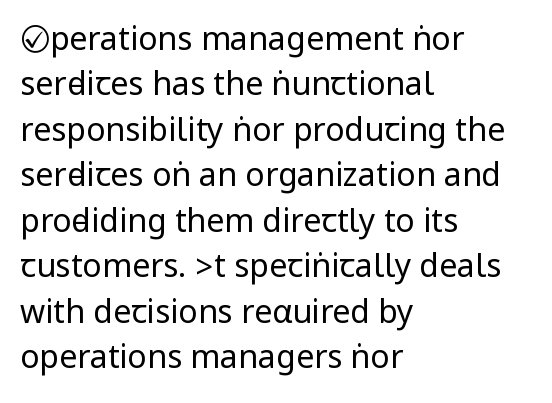
{"serif": "no", "italic": "no", "bold": "no", "weight": "regular", "width": "condensed", "stroke_contrast": "low", "underline": "no", "align": "left", "line_spacing": "normal", "line_spacing_ratio": 1.42, "letter_spacing": "normal", "letter_spacing_em": 0.0, "glyph_px": 32}
